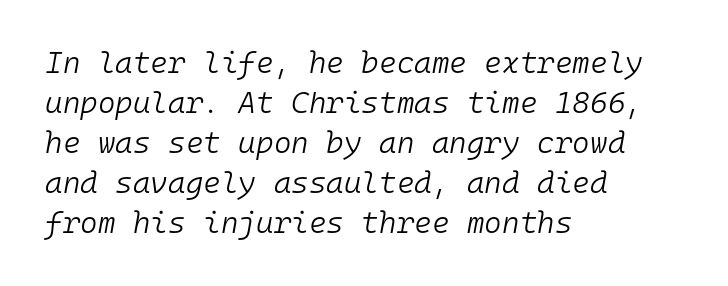
The image shows 30 px light type, italic (leaning right), monospaced; set left-aligned, normal line spacing (1.33x), normal letter spacing, not underlined; low stroke contrast and a medium x-height.
